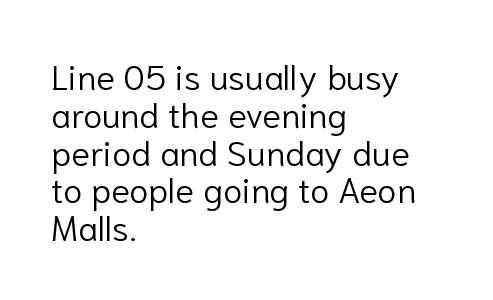
The image shows 35 px light sans-serif type, upright; set left-aligned, tight line spacing (1.08x), normal letter spacing, not underlined; low stroke contrast and a medium x-height.
